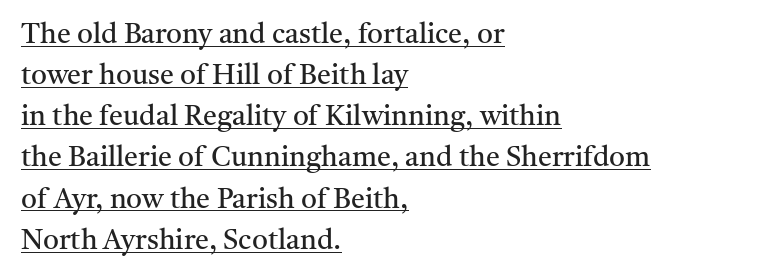
{"serif": "yes", "italic": "no", "bold": "no", "weight": "regular", "width": "normal", "stroke_contrast": "medium", "x_height": "medium", "monospaced": "no", "underline": "yes", "align": "left", "line_spacing": "normal", "line_spacing_ratio": 1.47, "letter_spacing": "normal", "letter_spacing_em": 0.0, "glyph_px": 28}
